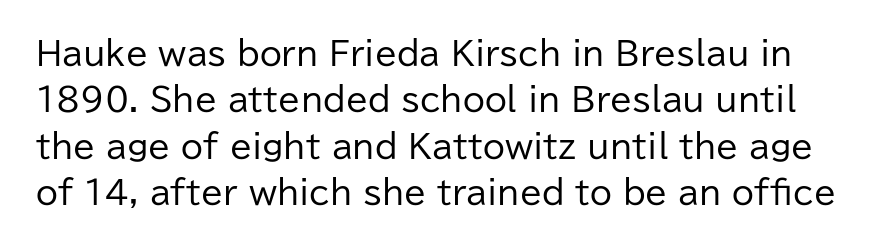
You can tell from the bare stems that sans-serif type was used. Unbolded letterforms with no extra heft. The specimen omits any rule beneath the text block's lines. Rows of type keep a routine distance in the vertical direction. Spacing verdict: proportional, widths tailored to each character.
